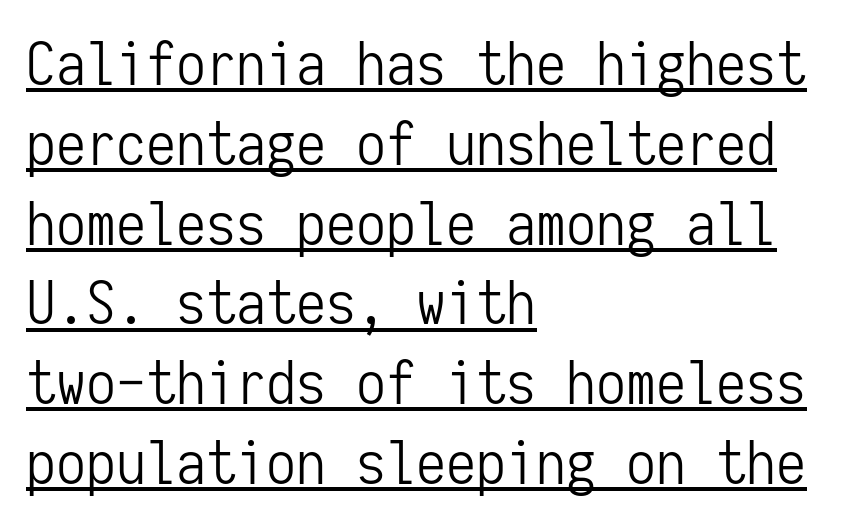
The image shows 60 px light, condensed sans-serif type, upright, monospaced; set left-aligned, normal line spacing (1.33x), normal letter spacing, underlined; low stroke contrast and a medium x-height.
